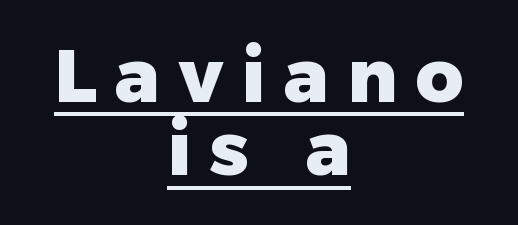
{"serif": "no", "italic": "no", "bold": "yes", "weight": "heavy", "width": "normal", "stroke_contrast": "low", "x_height": "medium", "monospaced": "no", "underline": "yes", "align": "center", "line_spacing": "tight", "line_spacing_ratio": 0.99, "letter_spacing": "wide", "letter_spacing_em": 0.25, "glyph_px": 74}
